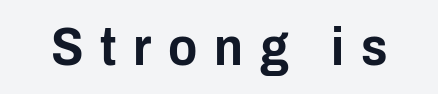
The image shows 54 px condensed sans-serif type, upright; set unusually wide letter spacing (+0.31 em), not underlined; low stroke contrast and a medium x-height.
